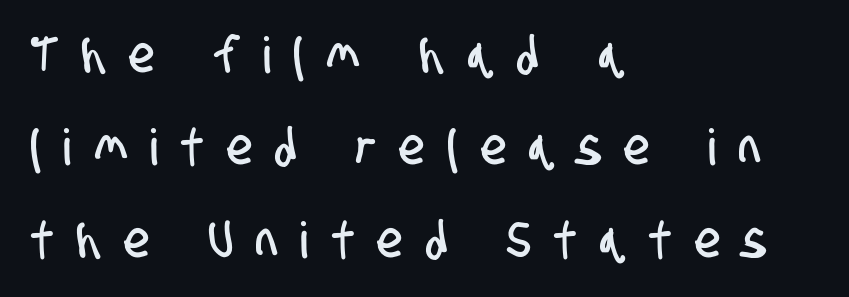
{"serif": "no", "width": "condensed", "stroke_contrast": "low", "x_height": "large", "monospaced": "no", "underline": "no", "align": "left", "line_spacing_ratio": 1.85, "letter_spacing": "wide", "letter_spacing_em": 0.48, "glyph_px": 50}
